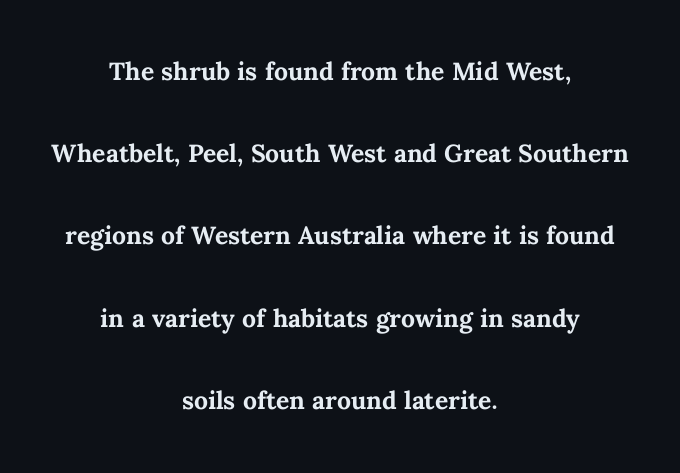
Plain, unruled lines of type. A great deal of white space separates one row of letters from the next. How are the letters spaced? Ordinarily, with no added tracking. These lines were composed using upright roman letters.
